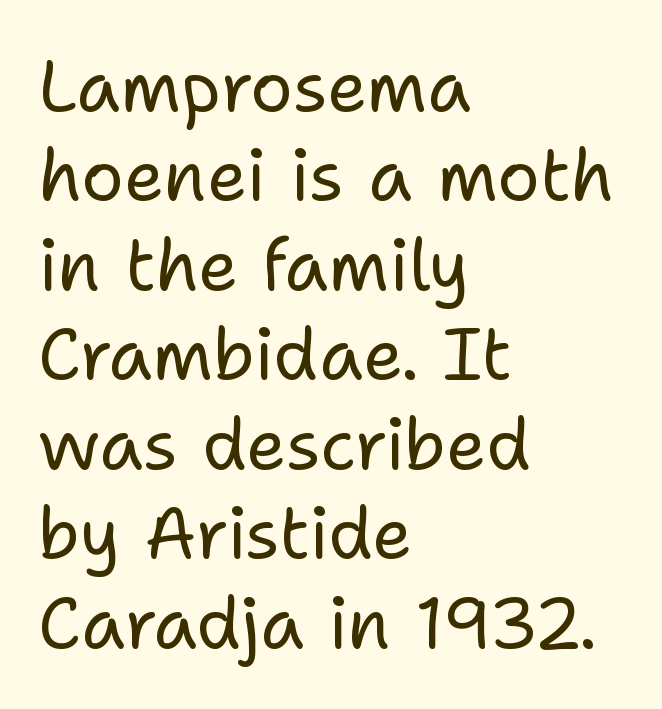
{"serif": "no", "italic": "no", "bold": "no", "weight": "regular", "width": "normal", "stroke_contrast": "low", "x_height": "medium", "monospaced": "no", "underline": "no", "align": "left", "line_spacing": "normal", "line_spacing_ratio": 1.26, "letter_spacing": "normal", "letter_spacing_em": 0.0, "glyph_px": 71}
